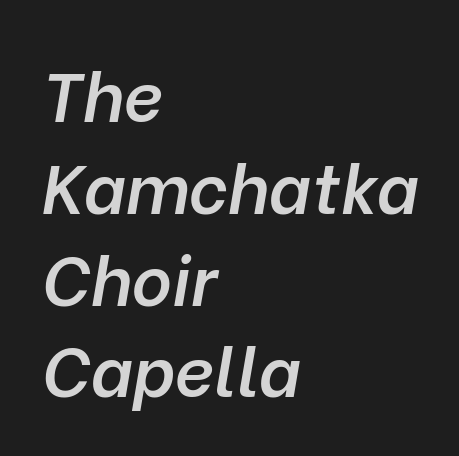
{"italic": "yes", "lean": "right", "slant_degrees": 10, "bold": "semi", "weight": "semibold", "width": "normal", "stroke_contrast": "low", "x_height": "medium", "monospaced": "no", "underline": "no", "align": "left", "line_spacing": "normal", "line_spacing_ratio": 1.33, "letter_spacing": "normal", "letter_spacing_em": 0.0, "glyph_px": 69}
